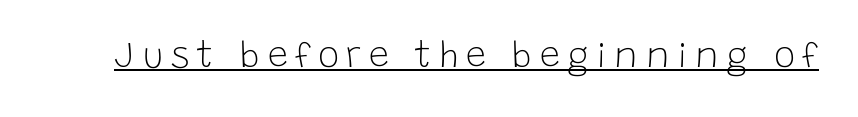
Q: Is the text bold? A: No.
Q: Is the text italic (slanted)? A: No, it is upright.
Q: Is the typeface a serif or a sans-serif typeface? A: Sans-serif.
Q: Is the text underlined? A: Yes.
Q: Is the spacing between letters normal or unusually wide? A: Unusually wide.
Q: Width (condensed, normal, or wide)? A: Normal.
Q: Stroke contrast? A: Low.
Q: x-height? A: Large.
Q: Monospaced? A: No.
